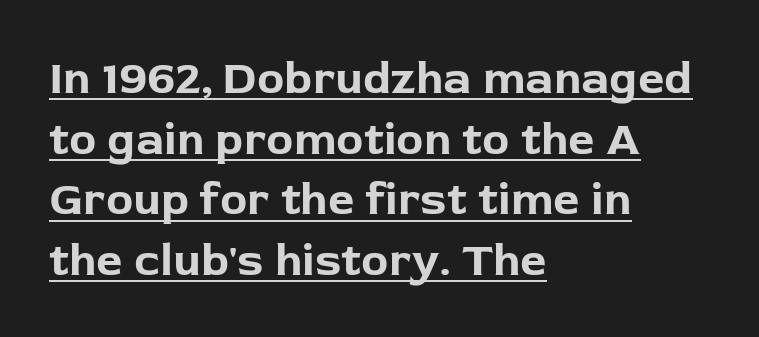
The image shows 46 px bold sans-serif type, upright; set left-aligned, normal line spacing (1.32x), normal letter spacing, underlined; low stroke contrast and a medium x-height.
